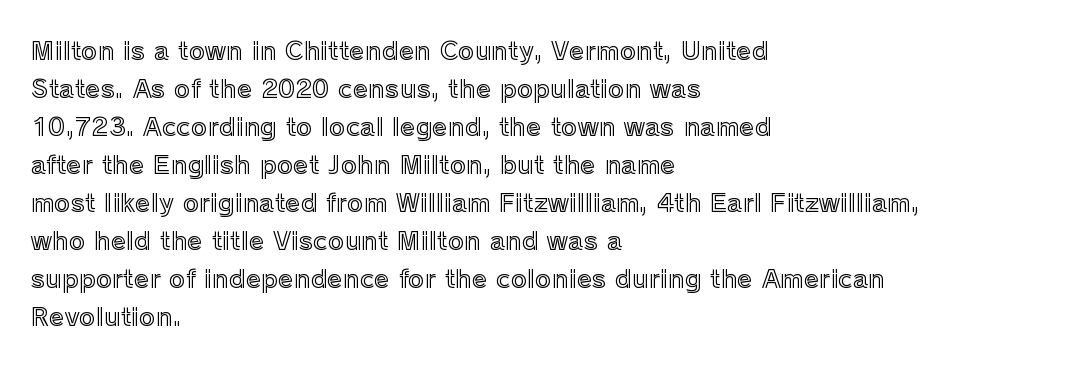
Plain, unruled lines of type. Each word holds together tightly as a unit, with standard inter-letter gaps. Every row of glyphs begins at an identical x-position on the left. Leading matches the norm, producing a regular column.
